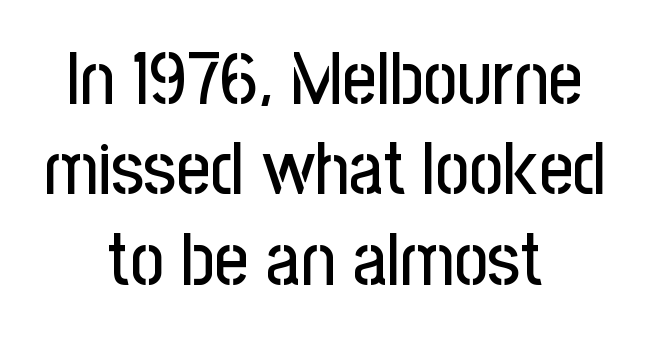
The image shows 74 px condensed sans-serif type, upright; set centered, line spacing 1.22x, normal letter spacing, not underlined; low stroke contrast and a medium x-height.
